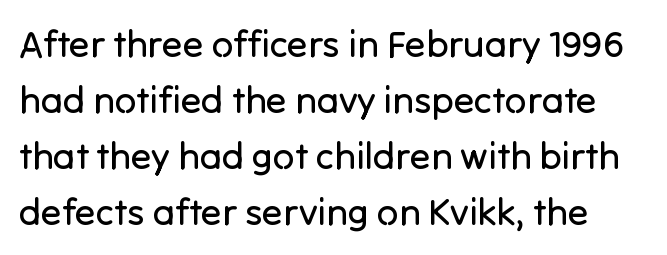
Q: Is the text bold? A: No.
Q: Is the text italic (slanted)? A: No, it is upright.
Q: Is the typeface a serif or a sans-serif typeface? A: Sans-serif.
Q: Is the text underlined? A: No.
Q: Is the spacing between letters normal or unusually wide? A: Normal.
Q: Is the spacing between lines tight, normal or loose? A: Normal.
Q: Width (condensed, normal, or wide)? A: Normal.
Q: Stroke contrast? A: Low.
Q: x-height? A: Medium.
Q: Monospaced? A: No.
